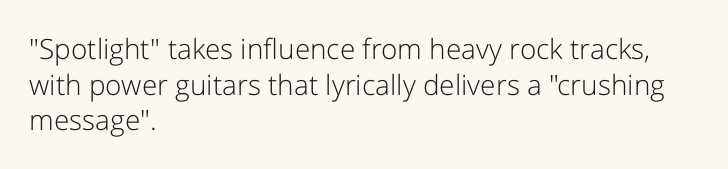
The horizontal fit of the characters is conventional and even. Left-aligned paragraph, ragged on the right. No word sits above an underline. Note the varied advance widths — an 'i' is clearly narrower than an 'm'.
